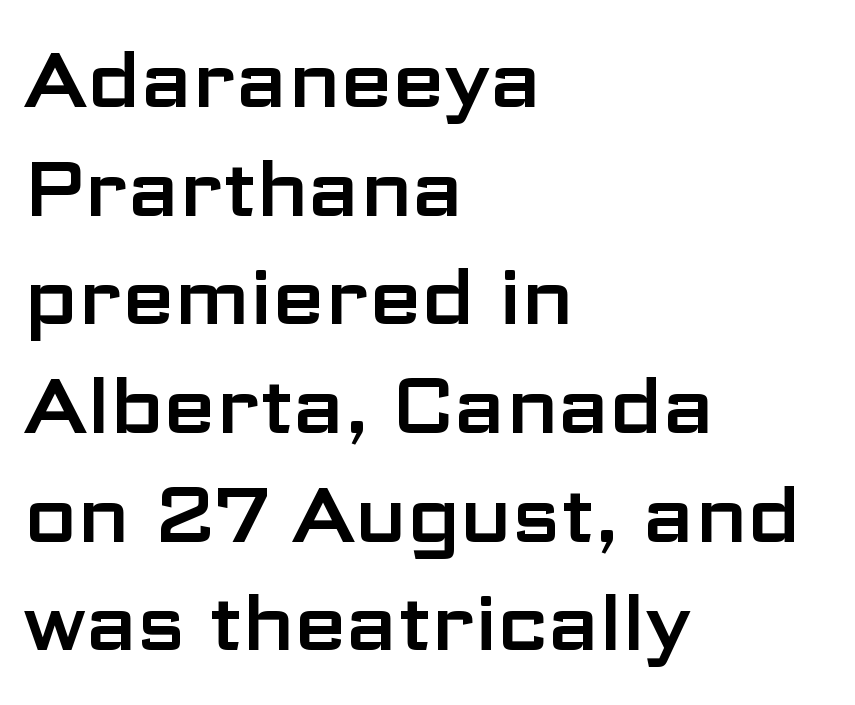
The image shows 76 px wide sans-serif type, upright; set left-aligned, normal line spacing (1.43x), normal letter spacing, not underlined; low stroke contrast and a medium x-height.
